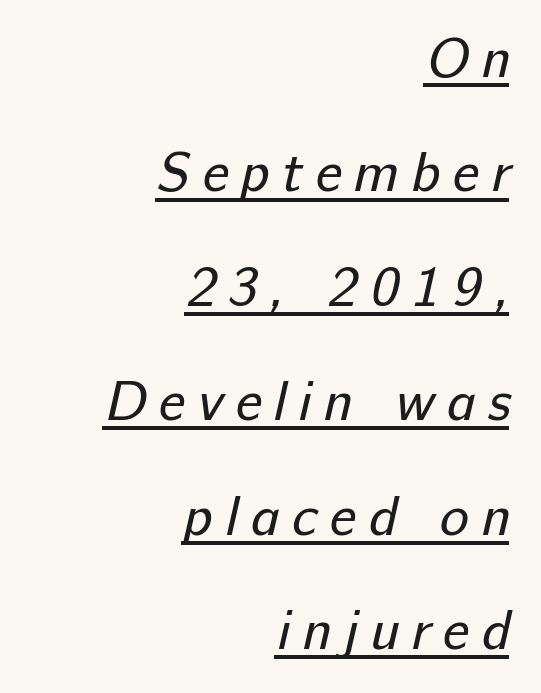
The image shows 55 px regular-weight sans-serif type; set right-aligned, loose line spacing (2.08x), unusually wide letter spacing (+0.22 em), underlined; low stroke contrast and a medium x-height.
